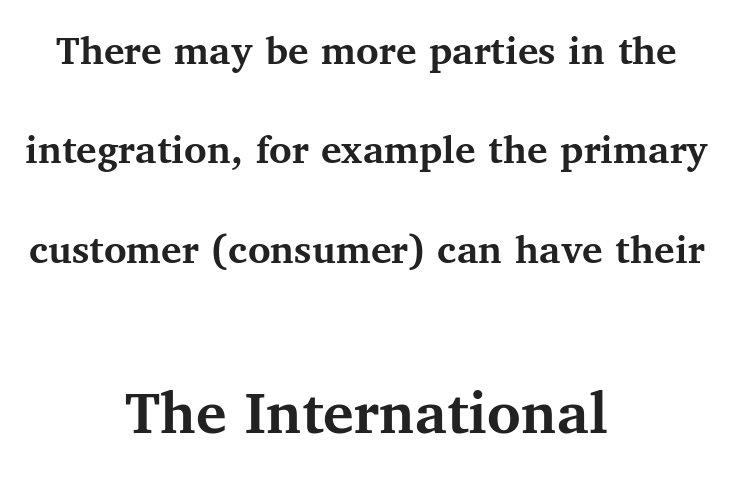
The image shows 64 px semibold serif type, upright; set centered, loose line spacing (2.31x), normal letter spacing, not underlined; the second (bottom) block is 1.49x larger; medium stroke contrast and a medium x-height.
